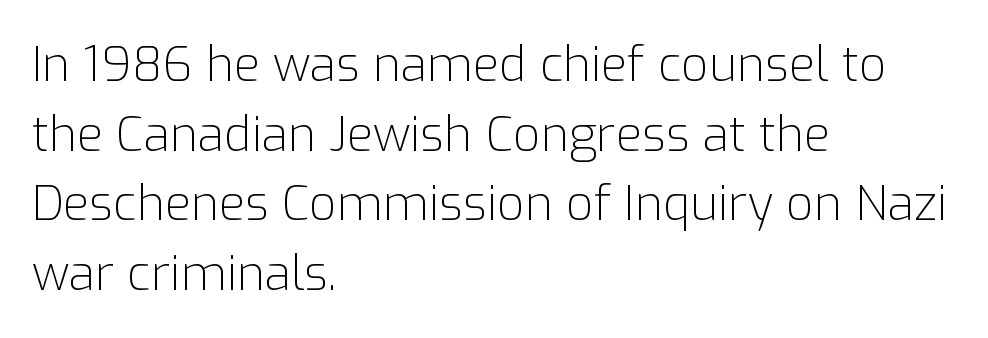
The image shows 48 px light sans-serif type, upright; set left-aligned, normal line spacing (1.45x), normal letter spacing, not underlined; low stroke contrast and a medium x-height.
